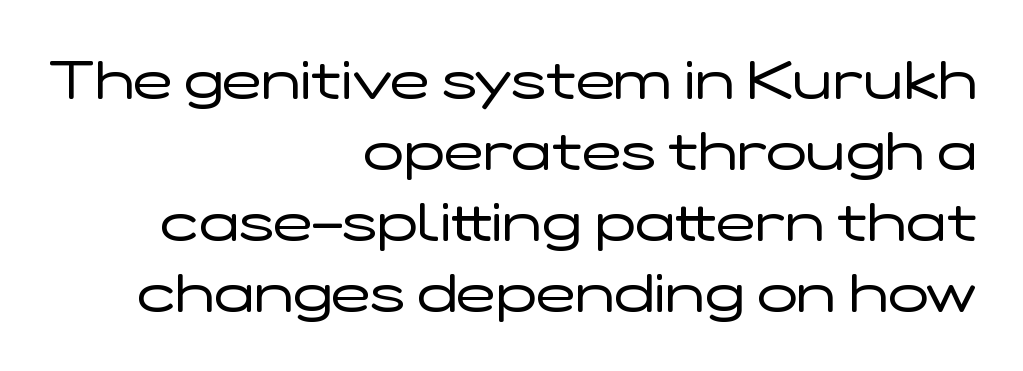
Q: Is the text bold? A: No.
Q: Is the text italic (slanted)? A: No, it is upright.
Q: Is the typeface a serif or a sans-serif typeface? A: Sans-serif.
Q: Is the text underlined? A: No.
Q: How is the paragraph aligned? A: Right-aligned.
Q: Is the spacing between letters normal or unusually wide? A: Normal.
Q: Is the spacing between lines tight, normal or loose? A: Normal.
Q: Width (condensed, normal, or wide)? A: Wide.
Q: Stroke contrast? A: Low.
Q: x-height? A: Medium.
Q: Monospaced? A: No.
